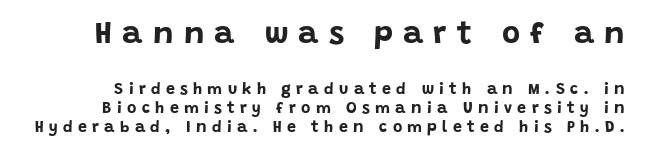
{"serif": "no", "italic": "no", "bold": "yes", "weight": "bold", "width": "normal", "stroke_contrast": "low", "x_height": "large", "monospaced": "no", "underline": "no", "line_spacing_ratio": 1.19, "letter_spacing": "wide", "letter_spacing_em": 0.33, "larger_block": "first", "size_ratio": 1.94, "glyph_px": 31}
